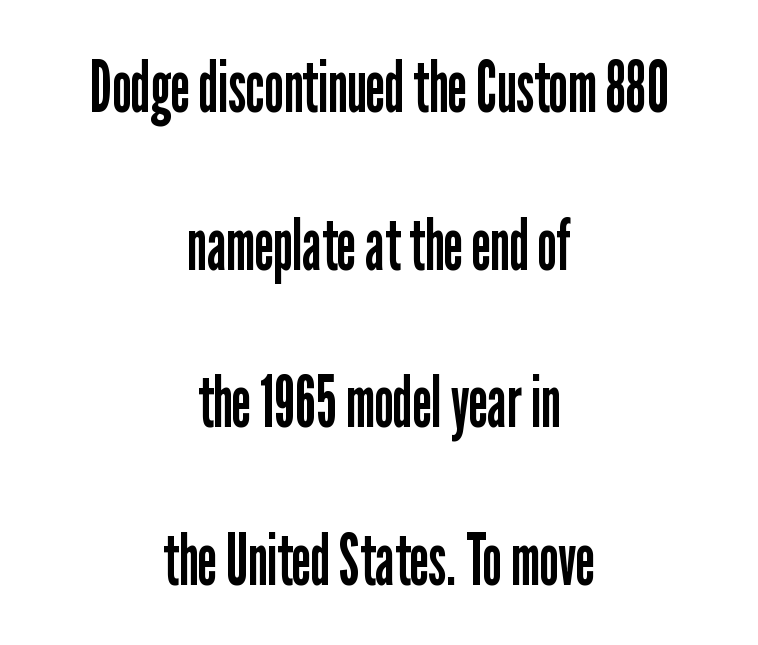
The image shows 72 px regular-weight, condensed sans-serif type, upright; set centered, loose line spacing (2.19x), normal letter spacing, not underlined; low stroke contrast and a medium x-height.
